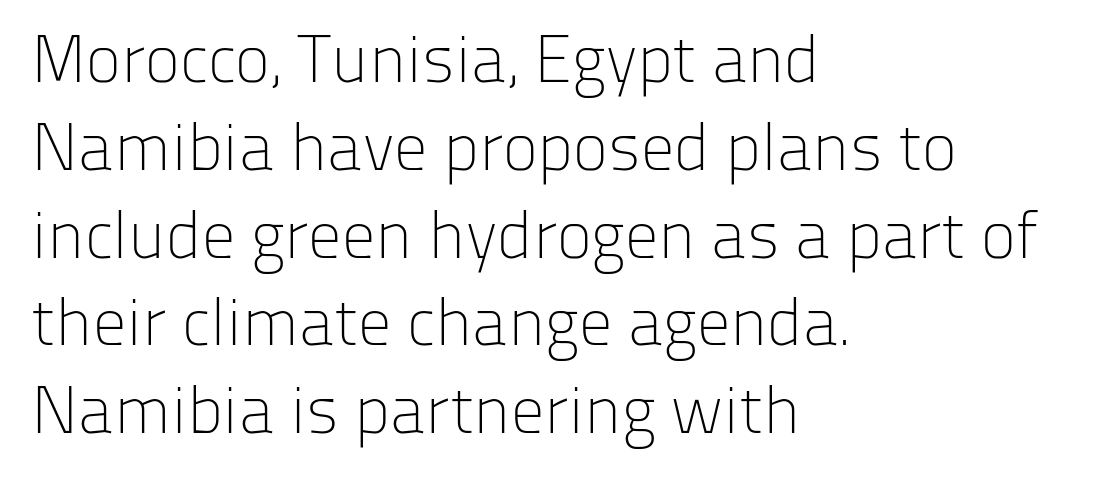
Plain, unruled lines of type. The rendering uses natural spacing where letterforms have individual widths. A typesetter would call this leading conventional body-copy spacing. One-word summary of the alignment: left. The cut favours lightness, reaching ordinary text weight at its darkest.
